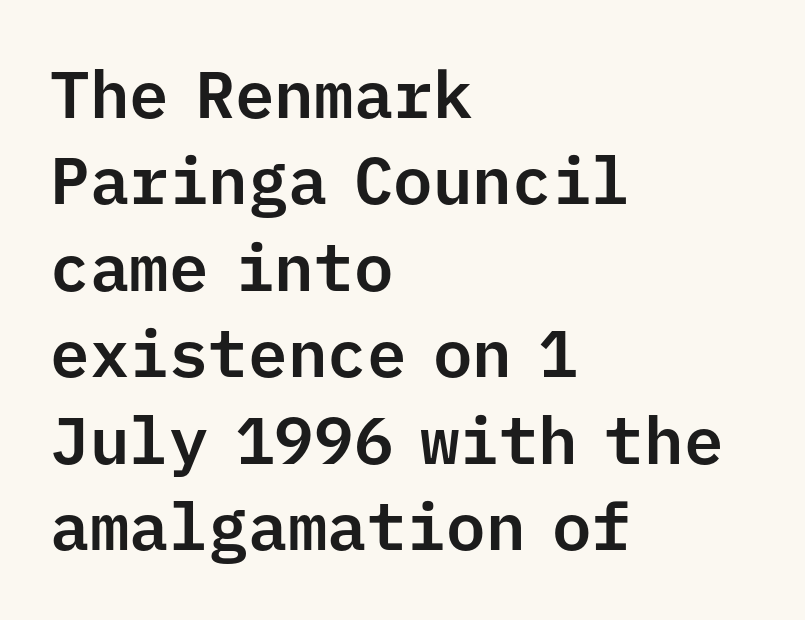
The image shows 66 px sans-serif type, upright, monospaced; set left-aligned, normal line spacing (1.31x), normal letter spacing, not underlined; low stroke contrast and a medium x-height.
